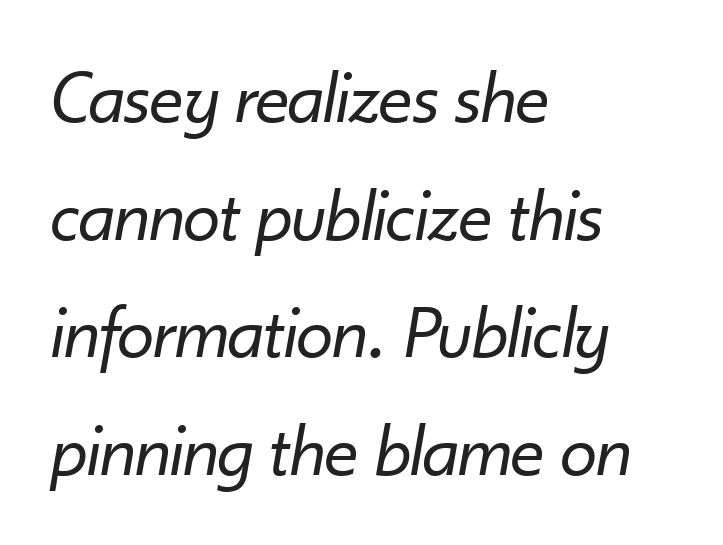
The image shows 75 px regular-weight type, italic (leaning right); set left-aligned, normal line spacing (1.57x), normal letter spacing, not underlined; low stroke contrast and a small x-height.
